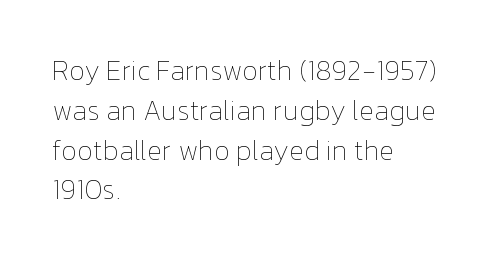
The image shows 28 px thin type, upright; set left-aligned, normal line spacing (1.42x), normal letter spacing, not underlined; low stroke contrast and a medium x-height.
